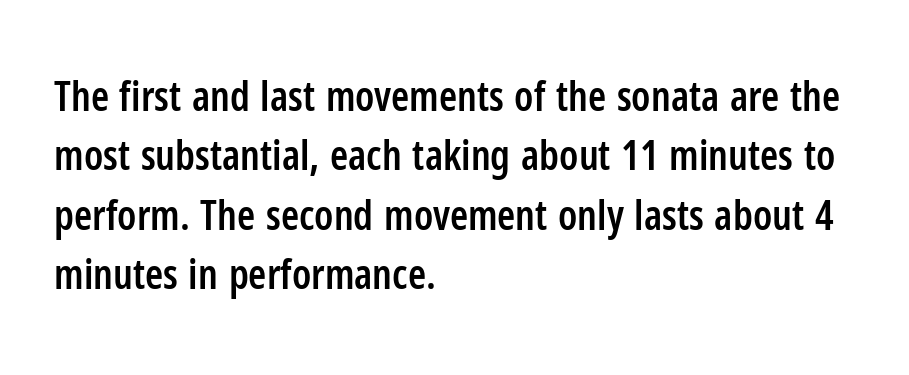
The strip under each line holds only bare page. The lines sit at an ordinary, default distance from one another. The axis of the letterforms is exactly vertical. The line texture is even and compact thanks to regular tracking.
